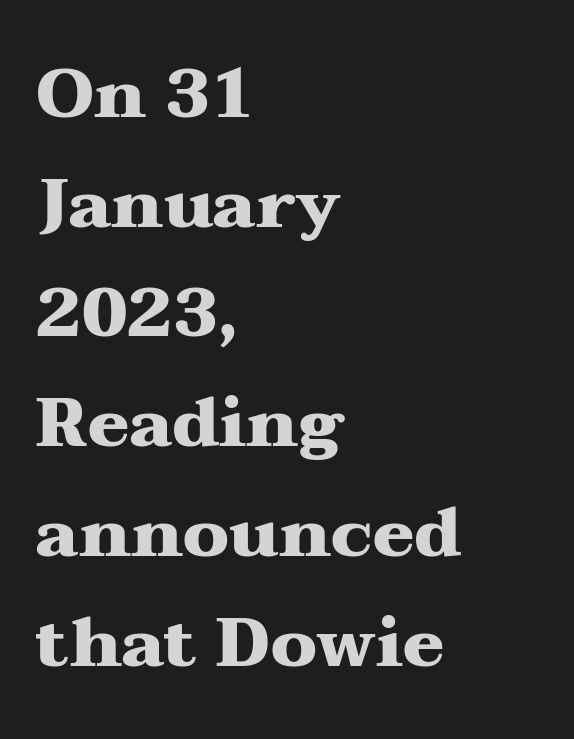
Q: Is the text bold? A: Yes.
Q: Is the text italic (slanted)? A: No, it is upright.
Q: Is the typeface a serif or a sans-serif typeface? A: Serif.
Q: Is the text underlined? A: No.
Q: How is the paragraph aligned? A: Left-aligned.
Q: Is the spacing between letters normal or unusually wide? A: Normal.
Q: Is the spacing between lines tight, normal or loose? A: Normal.
Q: Width (condensed, normal, or wide)? A: Wide.
Q: Stroke contrast? A: Medium.
Q: x-height? A: Medium.
Q: Monospaced? A: No.
